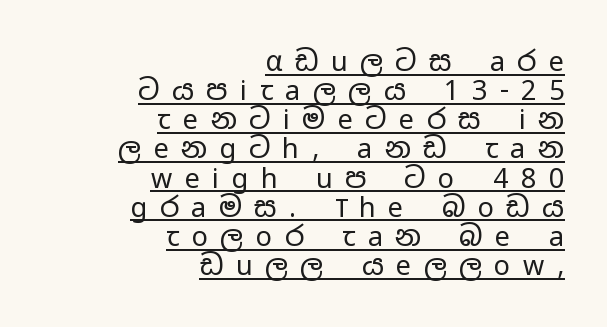
Q: Is the text bold? A: No.
Q: Is the text italic (slanted)? A: No, it is upright.
Q: Is the text underlined? A: Yes.
Q: How is the paragraph aligned? A: Right-aligned.
Q: Is the spacing between letters normal or unusually wide? A: Unusually wide.
Q: Is the spacing between lines tight, normal or loose? A: Tight.
